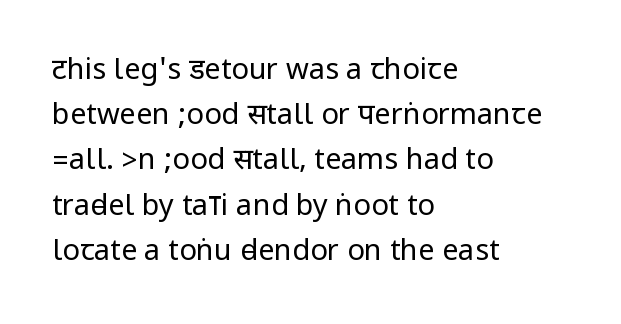
The image shows 29 px regular-weight, condensed sans-serif type, upright; set left-aligned, normal line spacing (1.56x), normal letter spacing, not underlined; low stroke contrast.
